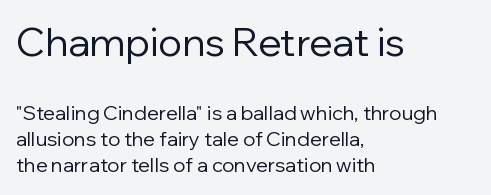
Line beginnings align vertically; line endings do not. Weight: in the light-to-regular range. Compare the two chunks: the upper has the greater cap height. If you drew a line through each stem, it would be perfectly vertical. The passage shown stacks its lines at a standard gap.
